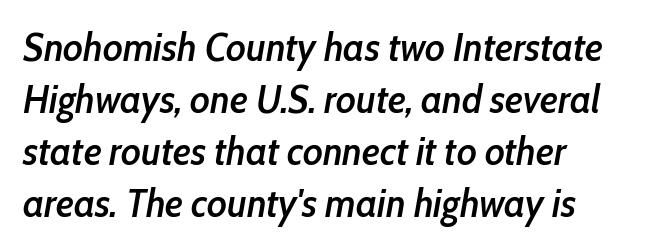
The image shows 39 px semibold, condensed type, italic (leaning right); set left-aligned, normal line spacing (1.33x), normal letter spacing, not underlined; low stroke contrast and a medium x-height.
